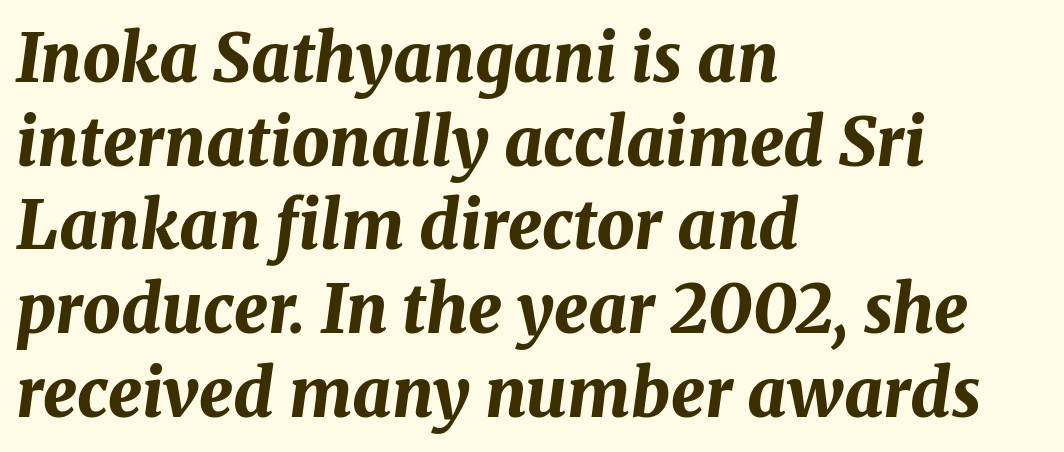
The image shows 67 px bold type, italic (leaning right); set left-aligned, normal line spacing (1.25x), normal letter spacing, not underlined; medium stroke contrast and a medium x-height.
